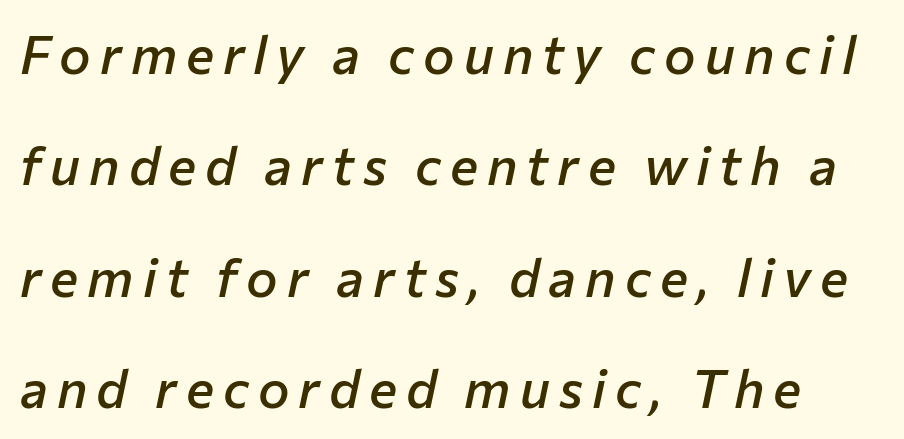
{"italic": "yes", "lean": "right", "slant_degrees": 12, "bold": "semi", "weight": "semibold", "width": "normal", "stroke_contrast": "low", "x_height": "medium", "monospaced": "no", "underline": "no", "line_spacing": "loose", "line_spacing_ratio": 2.1, "glyph_px": 53}
